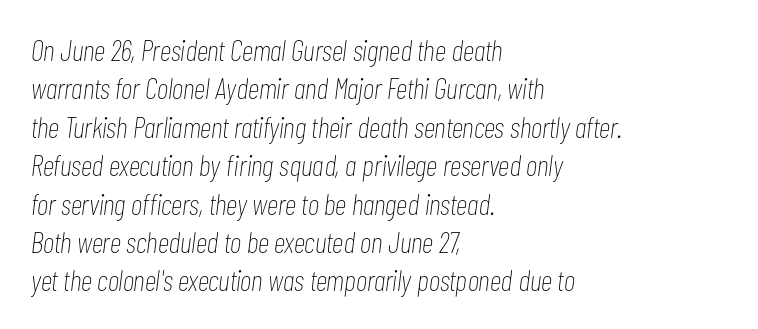
{"italic": "yes", "lean": "right", "slant_degrees": 7, "bold": "no", "weight": "thin", "width": "condensed", "stroke_contrast": "low", "x_height": "medium", "monospaced": "no", "underline": "no", "align": "left", "line_spacing": "normal", "line_spacing_ratio": 1.28, "letter_spacing": "normal", "letter_spacing_em": 0.0, "glyph_px": 30}
